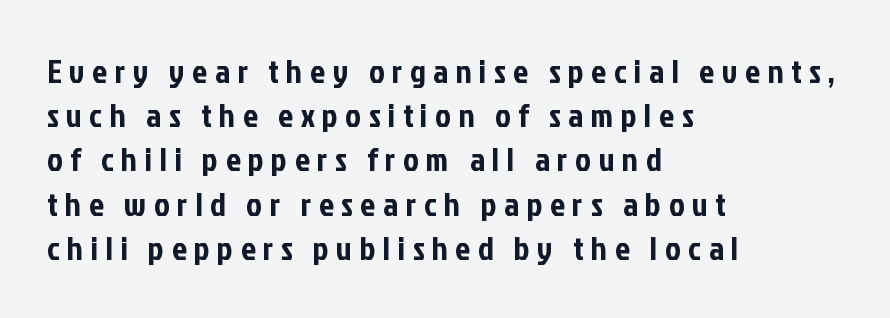
{"serif": "no", "italic": "no", "width": "condensed", "stroke_contrast": "low", "x_height": "medium", "monospaced": "no", "underline": "no", "align": "left", "line_spacing": "normal", "line_spacing_ratio": 1.34, "letter_spacing": "wide", "letter_spacing_em": 0.23, "glyph_px": 33}
